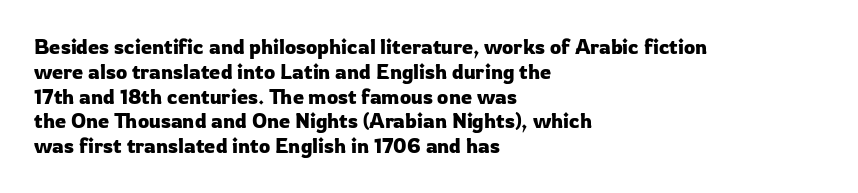
Q: Is the text italic (slanted)? A: No, it is upright.
Q: Is the text underlined? A: No.
Q: How is the paragraph aligned? A: Left-aligned.
Q: Is the spacing between letters normal or unusually wide? A: Normal.
